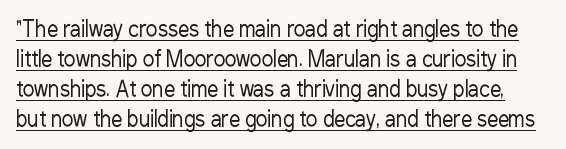
Reading down the column, the eye jumps a familiar distance to each next line. The string is rendered with underlining switched on. The horizontal fit of the characters is conventional and even. The lettering stays uniformly vertical, giving the passage a roman look. Letters have the restrained weight of plain body copy at most.
